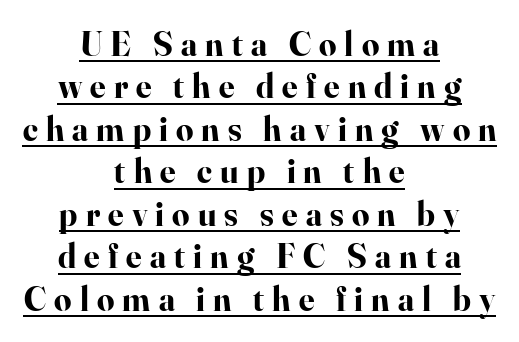
The image shows 34 px bold serif type, upright; set centered, normal line spacing (1.25x), unusually wide letter spacing (+0.24 em), underlined; high stroke contrast and a small x-height.
